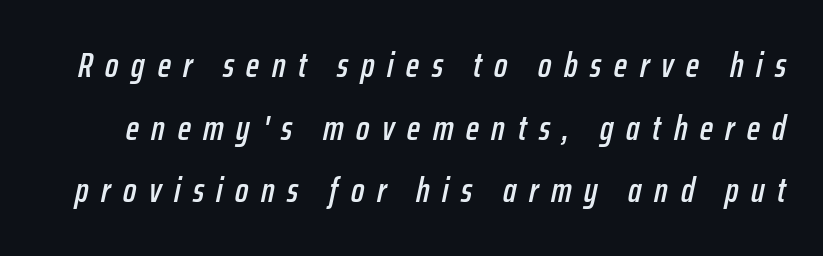
{"italic": "yes", "lean": "right", "slant_degrees": 12, "width": "condensed", "stroke_contrast": "low", "x_height": "medium", "monospaced": "no", "underline": "no", "line_spacing_ratio": 1.79, "letter_spacing": "wide", "letter_spacing_em": 0.36, "glyph_px": 35}
